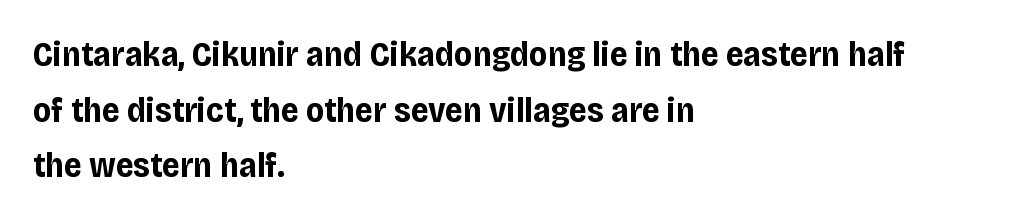
Q: Is the text bold? A: Yes.
Q: Is the text italic (slanted)? A: No, it is upright.
Q: Is the typeface a serif or a sans-serif typeface? A: Sans-serif.
Q: Is the text underlined? A: No.
Q: How is the paragraph aligned? A: Left-aligned.
Q: Is the spacing between letters normal or unusually wide? A: Normal.
Q: Is the spacing between lines tight, normal or loose? A: Normal.
Q: Width (condensed, normal, or wide)? A: Normal.
Q: Stroke contrast? A: Low.
Q: x-height? A: Large.
Q: Monospaced? A: No.
